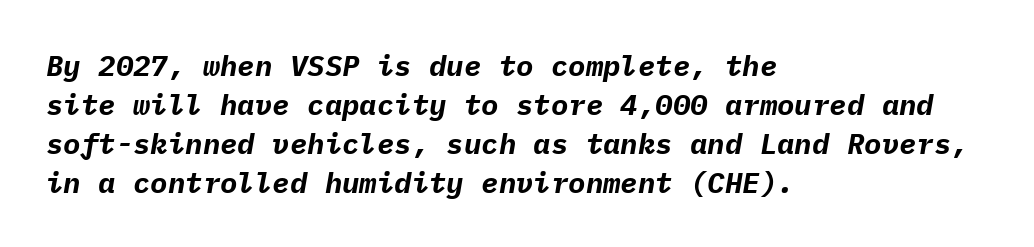
{"italic": "yes", "lean": "right", "slant_degrees": 9, "bold": "yes", "weight": "bold", "width": "normal", "stroke_contrast": "low", "x_height": "medium", "monospaced": "yes", "underline": "no", "align": "left", "line_spacing": "normal", "line_spacing_ratio": 1.34, "letter_spacing": "normal", "letter_spacing_em": 0.0, "glyph_px": 29}
